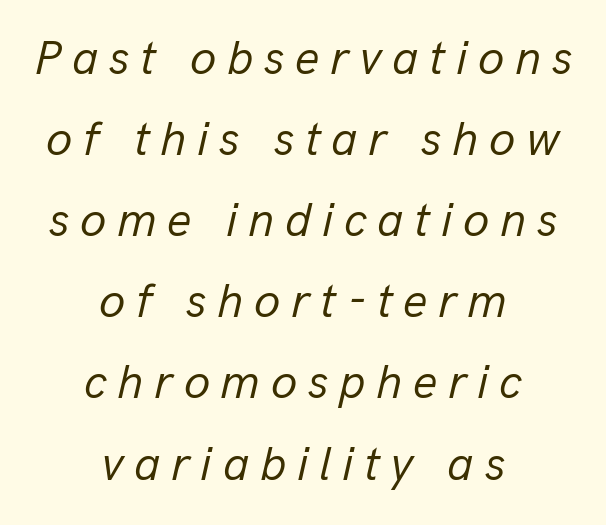
Bare-footed words on every line. Each new line begins a customary step beneath the previous one. A quiet, ordinary-to-light weight characterises the typeface. The tracking jumps out immediately: characters are airy and widely separated. You could not count columns in this text — the font is proportionally spaced. The rag falls on both sides of this text block equally.
